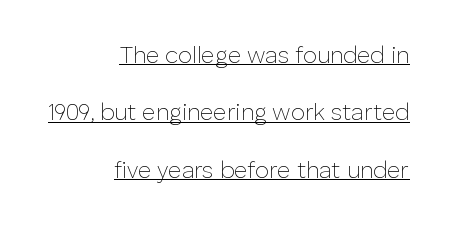
Q: Is the text bold? A: No.
Q: Is the text italic (slanted)? A: No, it is upright.
Q: Is the text underlined? A: Yes.
Q: How is the paragraph aligned? A: Right-aligned.
Q: Is the spacing between letters normal or unusually wide? A: Normal.
Q: Is the spacing between lines tight, normal or loose? A: Loose.
